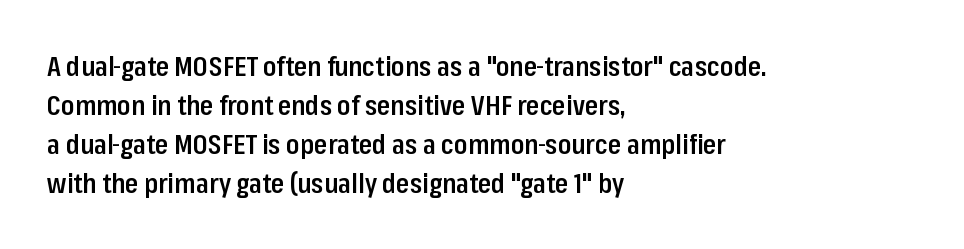
{"italic": "no", "bold": "semi", "underline": "no", "align": "left", "line_spacing": "normal", "line_spacing_ratio": 1.45, "letter_spacing": "normal", "letter_spacing_em": 0.0, "glyph_px": 27}
